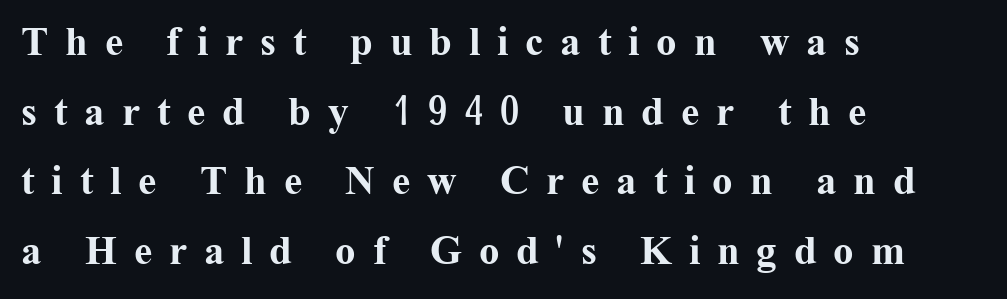
Q: Is the text bold? A: Yes.
Q: Is the text italic (slanted)? A: No, it is upright.
Q: Is the typeface a serif or a sans-serif typeface? A: Serif.
Q: Is the text underlined? A: No.
Q: How is the paragraph aligned? A: Left-aligned.
Q: Is the spacing between letters normal or unusually wide? A: Unusually wide.
Q: Is the spacing between lines tight, normal or loose? A: Normal.
Q: Width (condensed, normal, or wide)? A: Normal.
Q: Stroke contrast? A: Medium.
Q: x-height? A: Medium.
Q: Monospaced? A: No.
